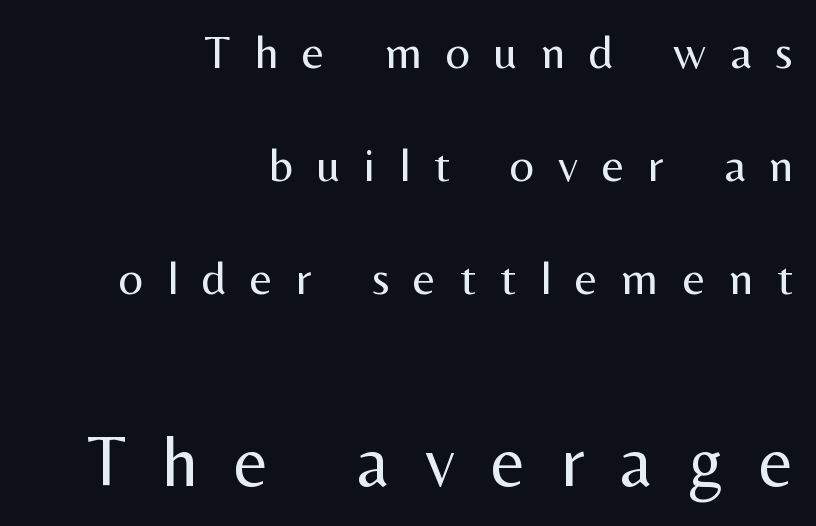
Q: Is the text bold? A: No.
Q: Is the text italic (slanted)? A: No, it is upright.
Q: Is the typeface a serif or a sans-serif typeface? A: Sans-serif.
Q: Is the text underlined? A: No.
Q: How is the paragraph aligned? A: Right-aligned.
Q: Is the spacing between letters normal or unusually wide? A: Unusually wide.
Q: Is the spacing between lines tight, normal or loose? A: Loose.
Q: Which block of text is set in a larger size, the first (top) or the second (bottom)? A: The second (bottom) one.
Q: Width (condensed, normal, or wide)? A: Normal.
Q: Stroke contrast? A: Medium.
Q: x-height? A: Medium.
Q: Monospaced? A: No.
